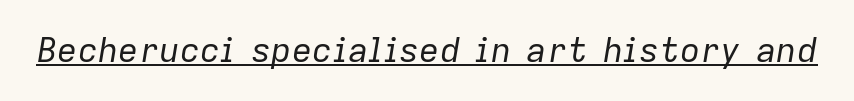
Q: Is the text bold? A: No.
Q: Is the text italic (slanted)? A: Yes, it leans right by about 9 degrees.
Q: Is the text underlined? A: Yes.
Q: Is the spacing between letters normal or unusually wide? A: Normal.
Q: Width (condensed, normal, or wide)? A: Normal.
Q: Stroke contrast? A: Low.
Q: x-height? A: Medium.
Q: Monospaced? A: No.
